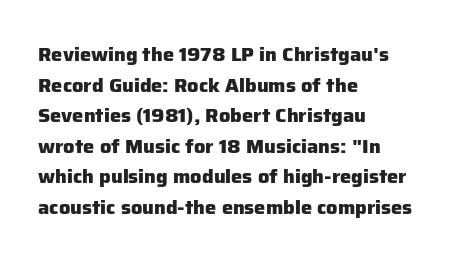
{"italic": "no", "bold": "yes", "underline": "no", "align": "left", "line_spacing": "normal", "line_spacing_ratio": 1.53, "letter_spacing": "normal", "letter_spacing_em": 0.0, "glyph_px": 20}
